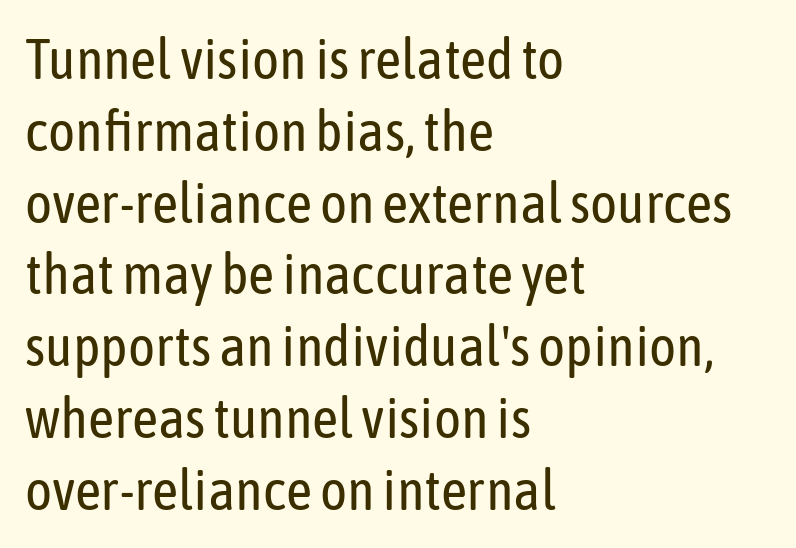
The image shows 57 px regular-weight, condensed sans-serif type, upright; set left-aligned, normal line spacing (1.26x), normal letter spacing, not underlined; low stroke contrast and a medium x-height.
